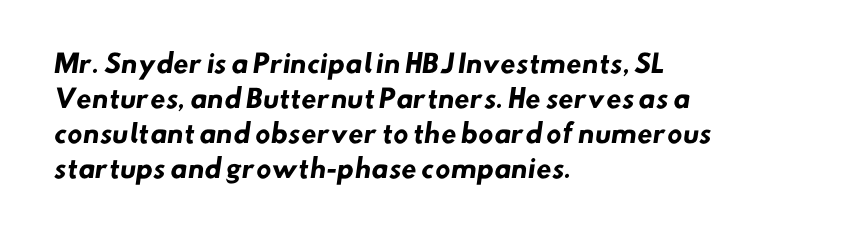
Q: Is the text bold? A: Yes.
Q: Is the text underlined? A: No.
Q: How is the paragraph aligned? A: Left-aligned.
Q: Is the spacing between letters normal or unusually wide? A: Normal.
Q: Is the spacing between lines tight, normal or loose? A: Normal.
